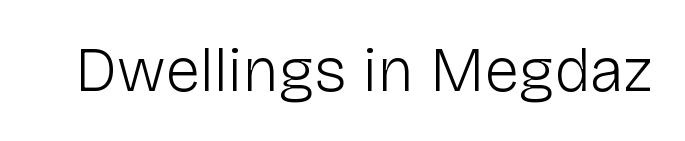
{"serif": "no", "italic": "no", "bold": "no", "weight": "light", "width": "normal", "stroke_contrast": "low", "x_height": "medium", "monospaced": "no", "underline": "no", "letter_spacing": "normal", "letter_spacing_em": 0.0, "glyph_px": 63}
